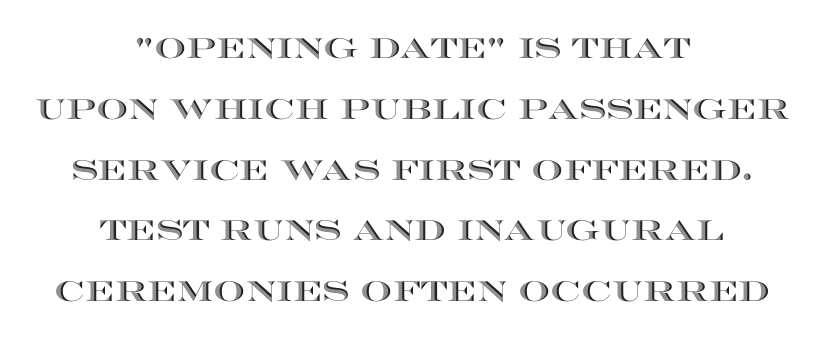
{"italic": "no", "width": "wide", "x_height": "large", "monospaced": "no", "underline": "no", "align": "center", "line_spacing": "loose", "line_spacing_ratio": 2.17, "letter_spacing": "normal", "letter_spacing_em": 0.0, "glyph_px": 28}
